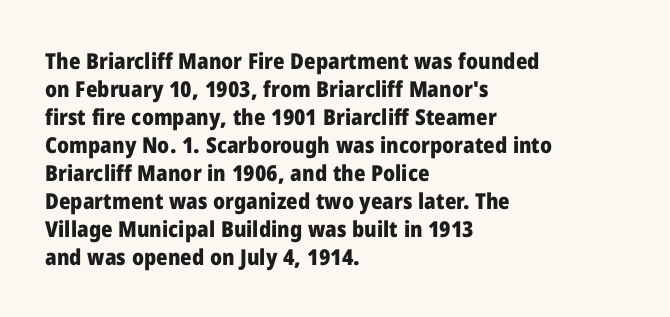
Q: Is the text bold? A: Yes.
Q: Is the text italic (slanted)? A: No, it is upright.
Q: Is the text underlined? A: No.
Q: How is the paragraph aligned? A: Left-aligned.
Q: Is the spacing between letters normal or unusually wide? A: Normal.
Q: Is the spacing between lines tight, normal or loose? A: Normal.
